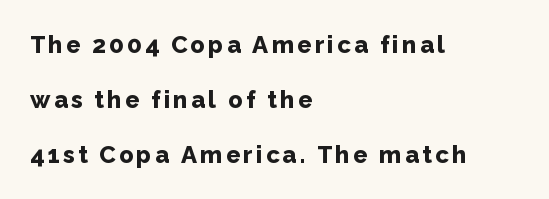
Q: Is the text bold? A: Yes.
Q: Is the text italic (slanted)? A: No, it is upright.
Q: Is the text underlined? A: No.
Q: How is the paragraph aligned? A: Left-aligned.
Q: Is the spacing between lines tight, normal or loose? A: Loose.
